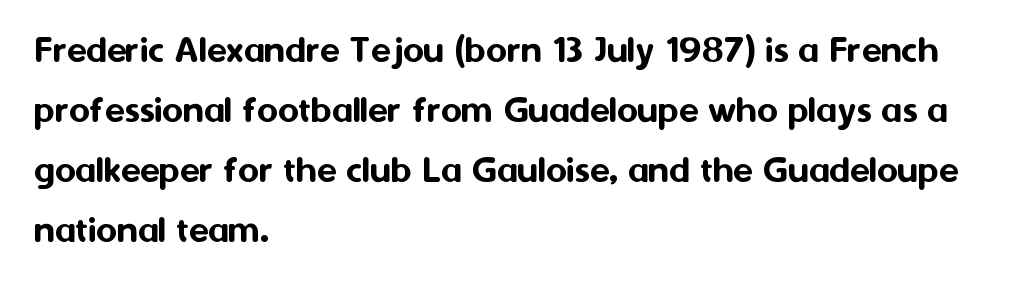
The image shows 40 px sans-serif type, upright; set left-aligned, normal line spacing (1.5x), normal letter spacing, not underlined; medium stroke contrast and a medium x-height.
